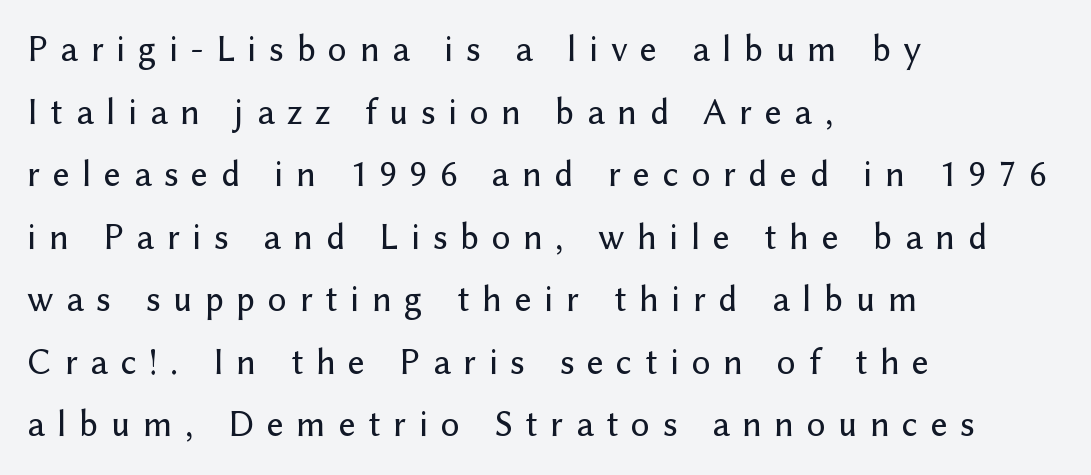
{"serif": "no", "italic": "no", "width": "normal", "stroke_contrast": "low", "x_height": "medium", "monospaced": "no", "underline": "no", "align": "left", "line_spacing": "normal", "line_spacing_ratio": 1.69, "letter_spacing": "wide", "letter_spacing_em": 0.34, "glyph_px": 37}
